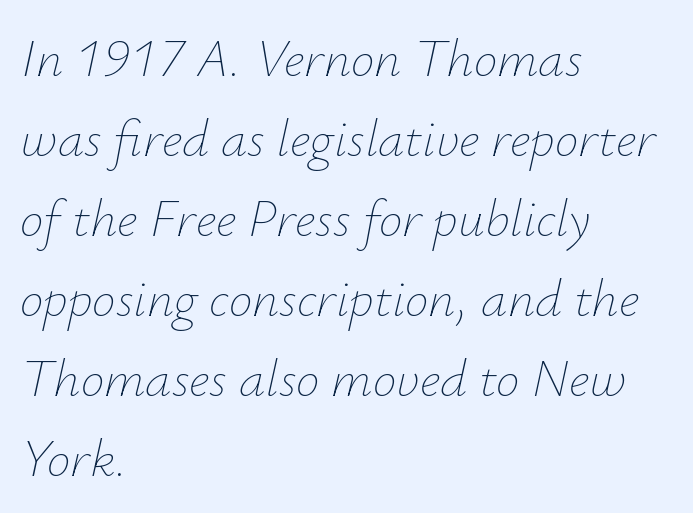
Q: Is the text bold? A: No.
Q: Is the text italic (slanted)? A: Yes, it leans right by about 12 degrees.
Q: Is the text underlined? A: No.
Q: How is the paragraph aligned? A: Left-aligned.
Q: Is the spacing between letters normal or unusually wide? A: Normal.
Q: Is the spacing between lines tight, normal or loose? A: Normal.
Q: Width (condensed, normal, or wide)? A: Normal.
Q: Stroke contrast? A: Low.
Q: x-height? A: Small.
Q: Monospaced? A: No.
